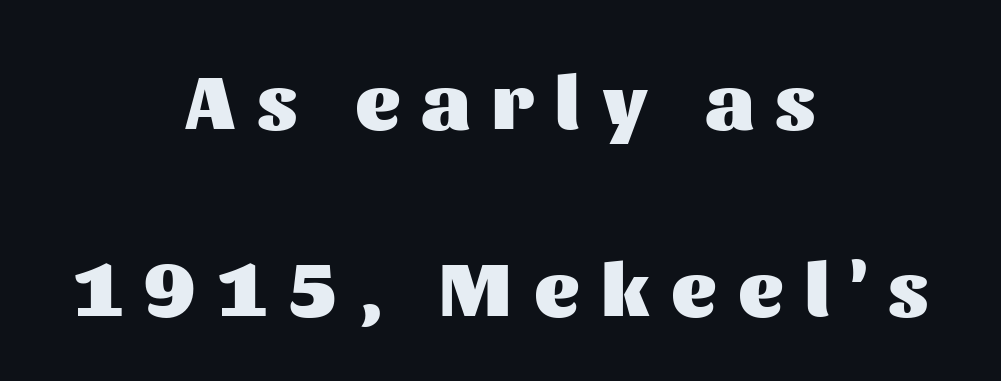
{"serif": "no", "italic": "no", "bold": "yes", "weight": "heavy", "width": "normal", "stroke_contrast": "medium", "x_height": "medium", "monospaced": "no", "underline": "no", "align": "center", "line_spacing": "loose", "line_spacing_ratio": 2.43, "letter_spacing": "wide", "letter_spacing_em": 0.29, "glyph_px": 77}
